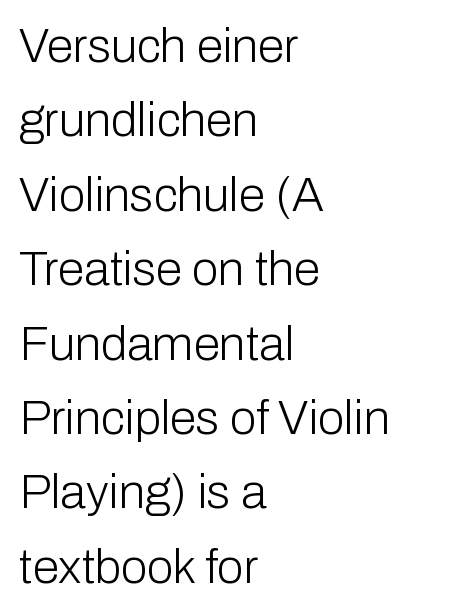
One glance says typical: line gaps are just what's usual. Character widths vary here, with narrow letters taking less room than wide ones. The text was rendered using a sans face with plain stroke endings. The words here are not underlined.
